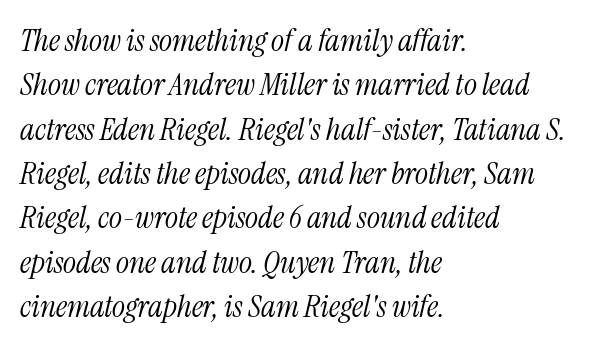
The image shows 31 px light, condensed serif type, italic (leaning right); set left-aligned, normal line spacing (1.43x), normal letter spacing, not underlined; medium stroke contrast and a medium x-height.
